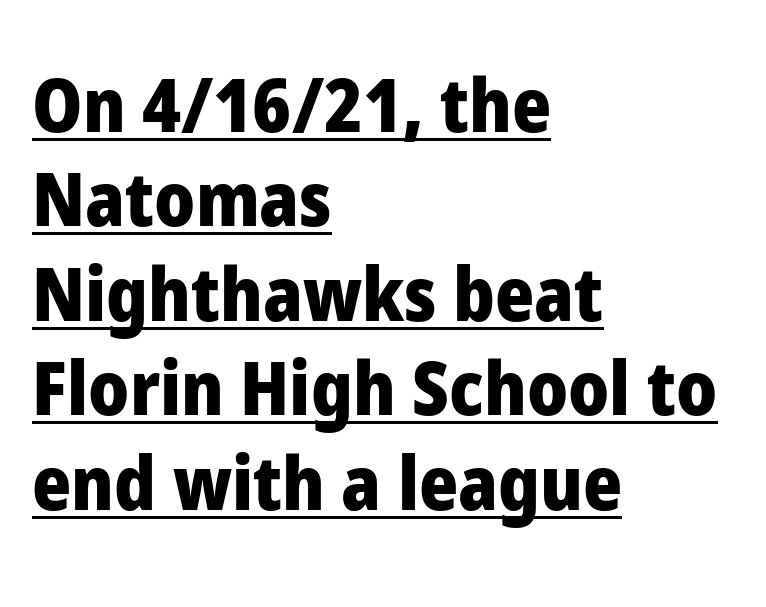
The image shows 75 px heavy sans-serif type, upright; set left-aligned, normal line spacing (1.26x), normal letter spacing, underlined; low stroke contrast and a medium x-height.
